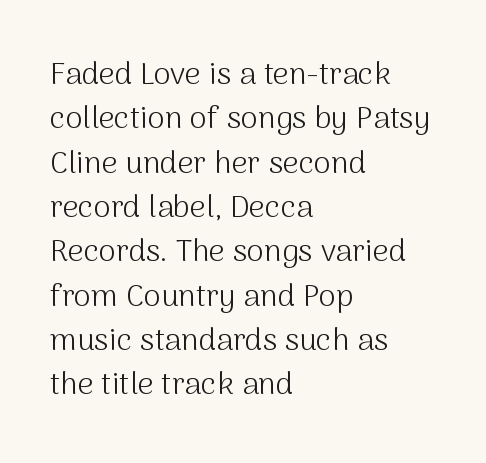
Q: Is the text bold? A: No.
Q: Is the text italic (slanted)? A: No, it is upright.
Q: Is the typeface a serif or a sans-serif typeface? A: Sans-serif.
Q: Is the text underlined? A: No.
Q: How is the paragraph aligned? A: Left-aligned.
Q: Is the spacing between letters normal or unusually wide? A: Normal.
Q: Is the spacing between lines tight, normal or loose? A: Normal.
Q: Width (condensed, normal, or wide)? A: Normal.
Q: Stroke contrast? A: Medium.
Q: x-height? A: Medium.
Q: Monospaced? A: No.
